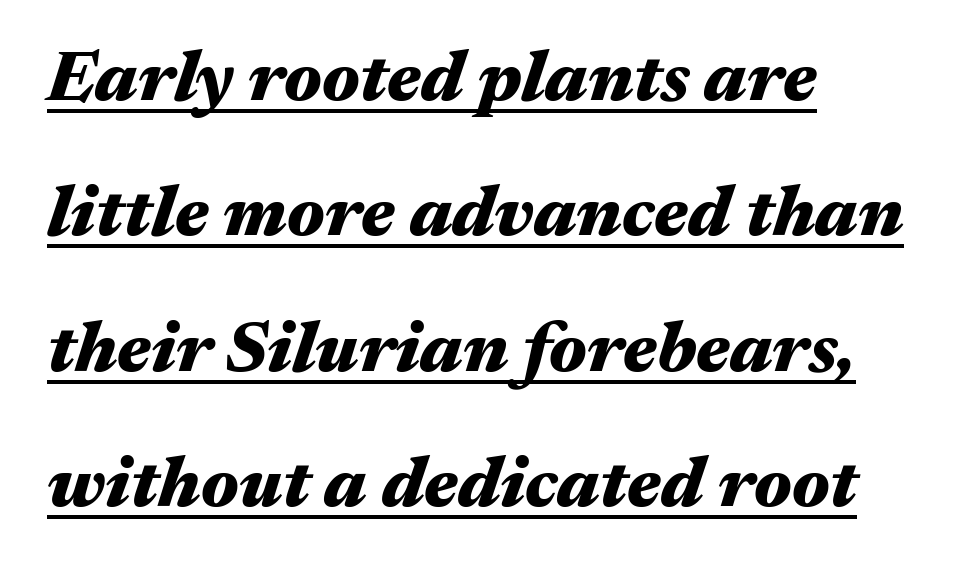
Emphasis-style slanted type is in use. Check the space under the baseline: a stroke is drawn there. In CSS terms this would be text-align: left. Students, this is bold: see how much ink each stroke carries.
